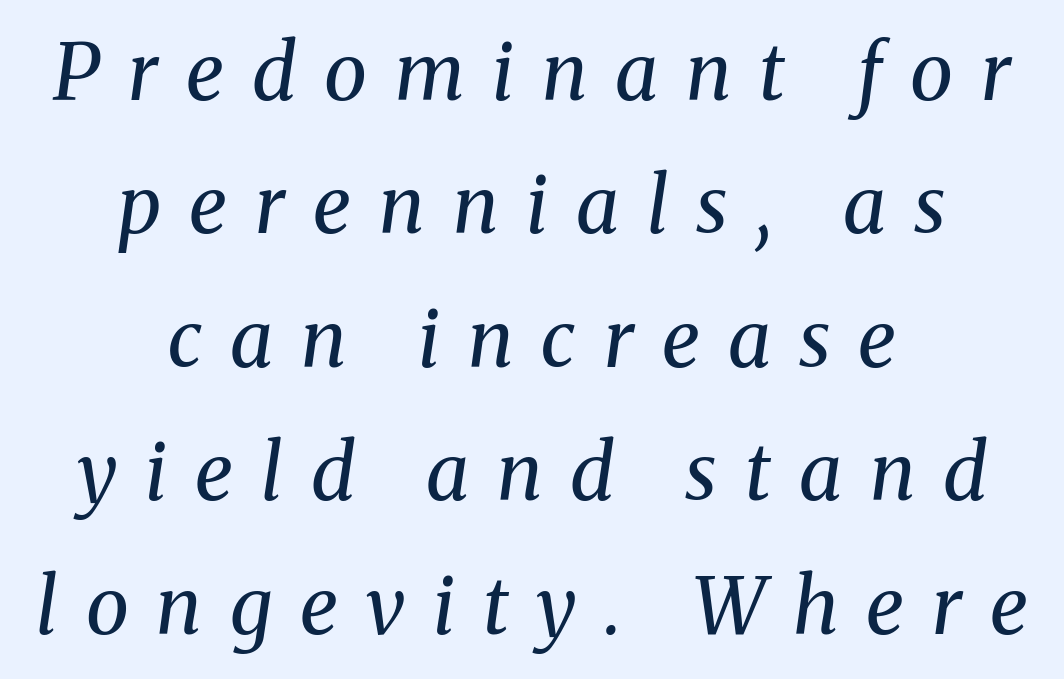
The passage shown is not bold in any degree. A clean baseline with only descenders dipping below it. The letters advance in unequal steps, a hallmark of proportional type. Does the copy run flush right? No — it is centered line by line. Emphasis-style slanted type is in use.
